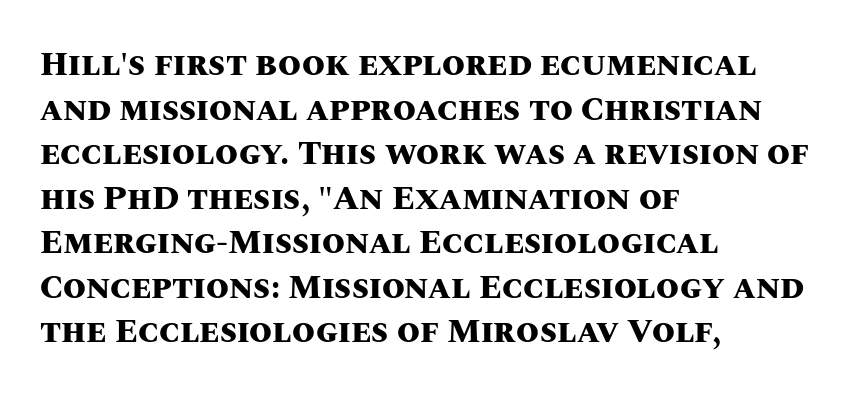
The rendering uses a bold face; every stroke is thick and dark. The face used here is proportionally spaced, like ordinary book or web type. Letter spacing: default. If you measured baseline to baseline, you'd find a middling distance.
